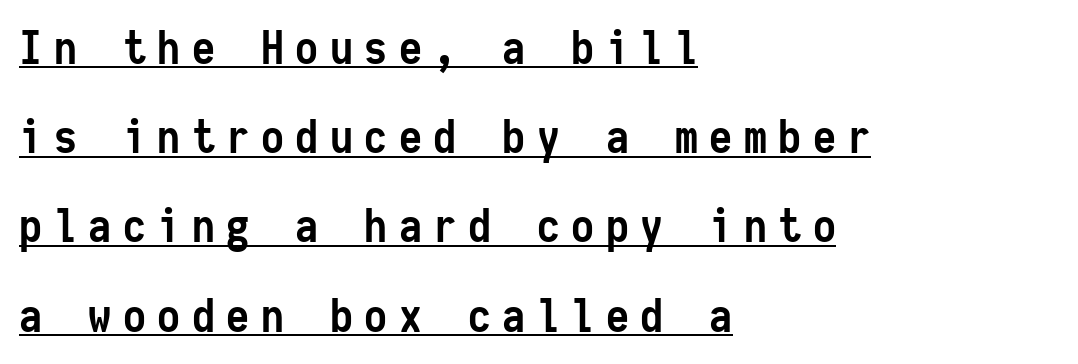
Summary of weight: heavy, a full bold. This sample is left-justified, so line endings fall wherever the words run out. Every word sits above its own underline. A typesetter would label this face a sans. Monospaced: the letters line up in strict vertical columns. The type sits square on the baseline with zero lean.
